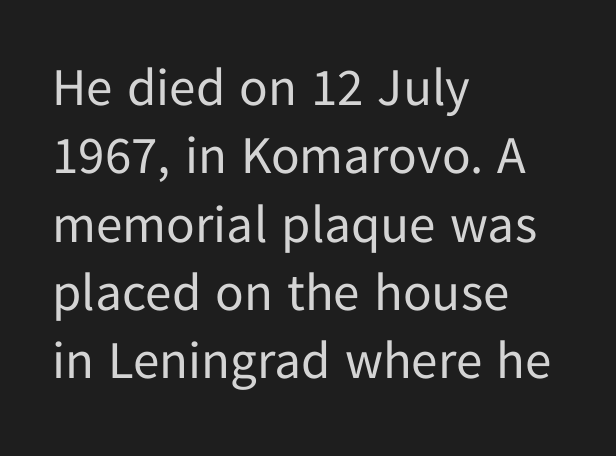
{"serif": "no", "italic": "no", "bold": "no", "weight": "regular", "width": "normal", "stroke_contrast": "low", "x_height": "medium", "monospaced": "no", "underline": "no", "align": "left", "line_spacing": "normal", "line_spacing_ratio": 1.29, "letter_spacing": "normal", "letter_spacing_em": 0.0, "glyph_px": 53}
